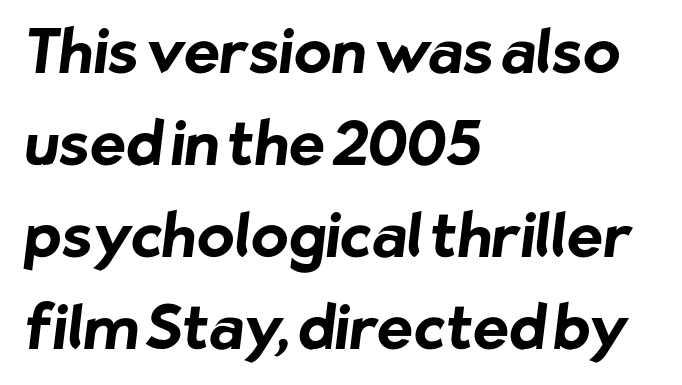
The image shows 61 px bold sans-serif type; set left-aligned, normal line spacing (1.51x), normal letter spacing, not underlined; low stroke contrast and a medium x-height.
